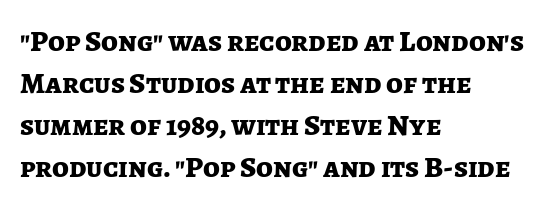
{"serif": "no", "italic": "no", "bold": "yes", "weight": "bold", "width": "normal", "stroke_contrast": "low", "x_height": "medium", "monospaced": "no", "underline": "no", "align": "left", "line_spacing": "normal", "line_spacing_ratio": 1.4, "letter_spacing": "normal", "letter_spacing_em": 0.0, "glyph_px": 30}
